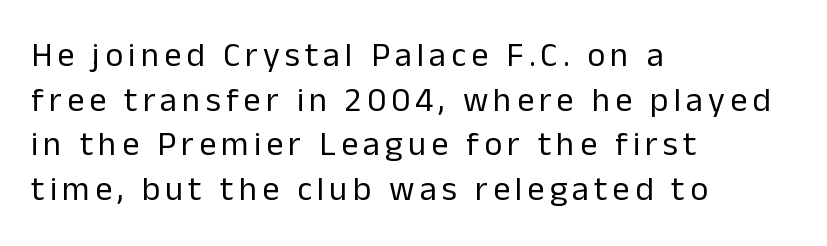
Q: Is the text bold? A: No.
Q: Is the text italic (slanted)? A: No, it is upright.
Q: Is the typeface a serif or a sans-serif typeface? A: Sans-serif.
Q: Is the text underlined? A: No.
Q: How is the paragraph aligned? A: Left-aligned.
Q: Is the spacing between lines tight, normal or loose? A: Normal.
Q: Width (condensed, normal, or wide)? A: Normal.
Q: Stroke contrast? A: Low.
Q: x-height? A: Medium.
Q: Monospaced? A: No.
